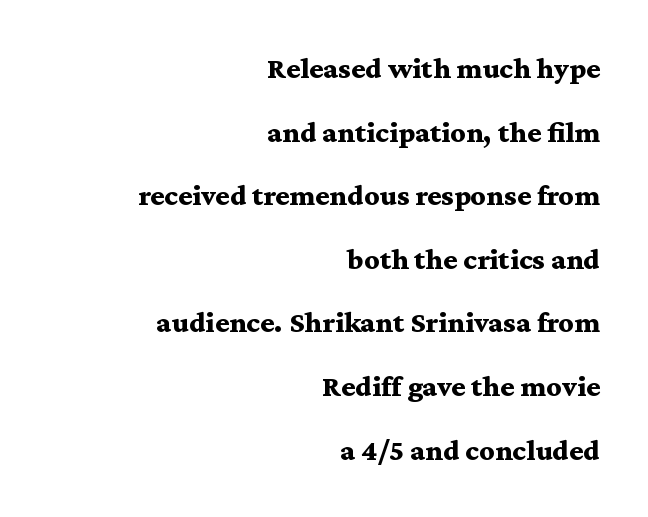
The image shows 30 px bold, wide serif type, upright; set right-aligned, loose line spacing (2.12x), normal letter spacing, not underlined; medium stroke contrast and a medium x-height.
